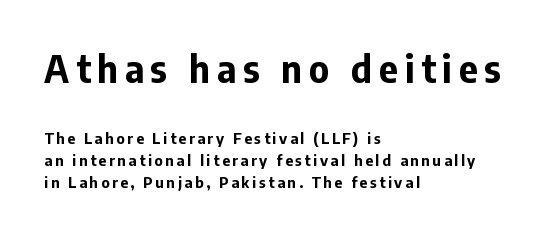
{"serif": "no", "italic": "no", "bold": "yes", "weight": "bold", "width": "normal", "stroke_contrast": "low", "x_height": "medium", "monospaced": "no", "underline": "no", "align": "left", "line_spacing": "normal", "line_spacing_ratio": 1.47, "larger_block": "first", "size_ratio": 2.47, "glyph_px": 37}
